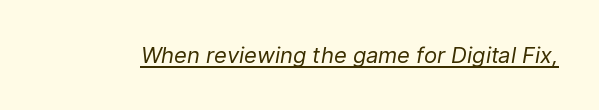
This rendering features underlined lettering. Tall strokes in this sample are angled rather than plumb. No letter is thick-stroked: the sample isn't bold. There is no visible air inserted between adjacent glyphs.
